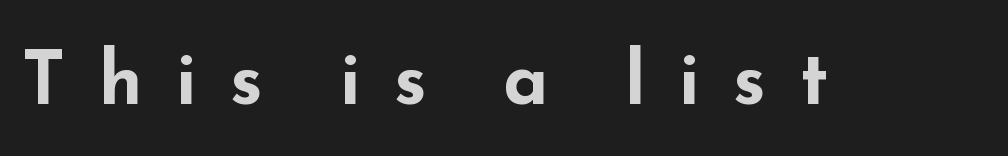
These lines are composed in type without serifs. Underlining? Definitely not there. These lines are rendered in a variable-pitch font. Tracking here is generous; glyphs stand well apart from one another. The type sits square on the baseline with zero lean.
